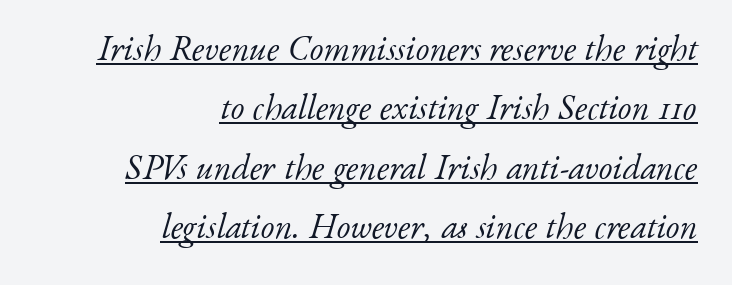
Q: Is the text bold? A: No.
Q: Is the text italic (slanted)? A: Yes, it leans right by about 17 degrees.
Q: Is the typeface a serif or a sans-serif typeface? A: Serif.
Q: Is the text underlined? A: Yes.
Q: How is the paragraph aligned? A: Right-aligned.
Q: Is the spacing between letters normal or unusually wide? A: Normal.
Q: Is the spacing between lines tight, normal or loose? A: Normal.
Q: Width (condensed, normal, or wide)? A: Normal.
Q: Stroke contrast? A: Low.
Q: x-height? A: Small.
Q: Monospaced? A: No.
